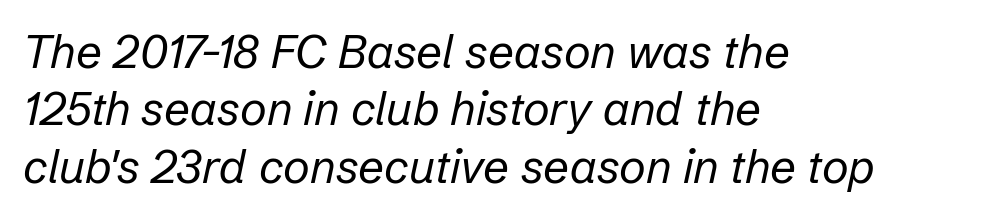
The image shows 46 px regular-weight type, italic (leaning right); set left-aligned, normal line spacing (1.25x), normal letter spacing, not underlined; low stroke contrast and a medium x-height.
